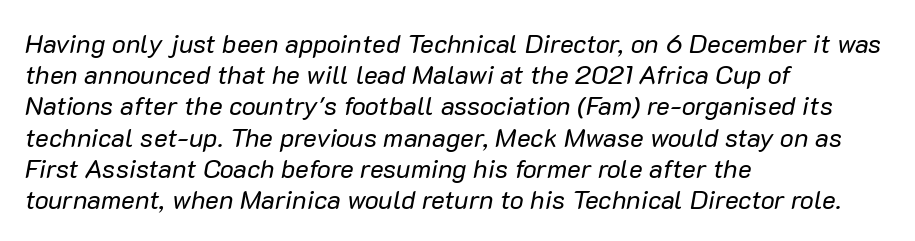
Q: Is the text bold? A: No.
Q: Is the text italic (slanted)? A: Yes, it leans right by about 10 degrees.
Q: Is the text underlined? A: No.
Q: How is the paragraph aligned? A: Left-aligned.
Q: Is the spacing between letters normal or unusually wide? A: Normal.
